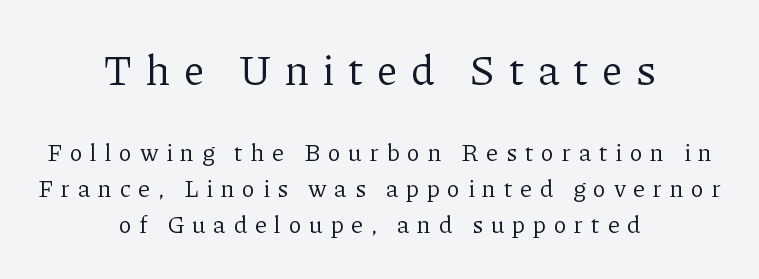
The characters are drawn with everyday or finer stroke widths. These lines are rendered in a variable-pitch font. Descender tails drop into unmarked territory. Here the first block reads like a headline and the second like body copy. Type style note: has serifs.
